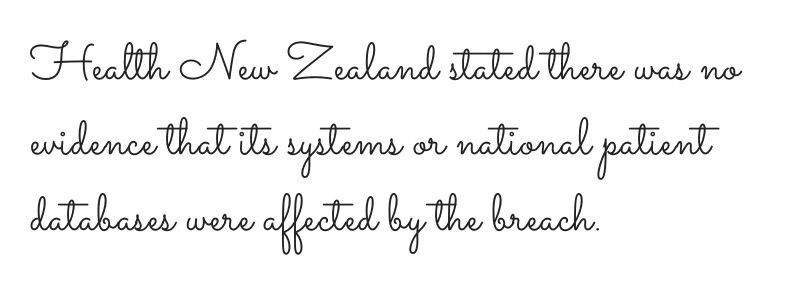
Q: Is the text bold? A: No.
Q: Is the text italic (slanted)? A: Yes.
Q: Is the text underlined? A: No.
Q: How is the paragraph aligned? A: Left-aligned.
Q: Is the spacing between letters normal or unusually wide? A: Normal.
Q: Is the spacing between lines tight, normal or loose? A: Normal.
Q: Width (condensed, normal, or wide)? A: Wide.
Q: Stroke contrast? A: Low.
Q: x-height? A: Small.
Q: Monospaced? A: No.
